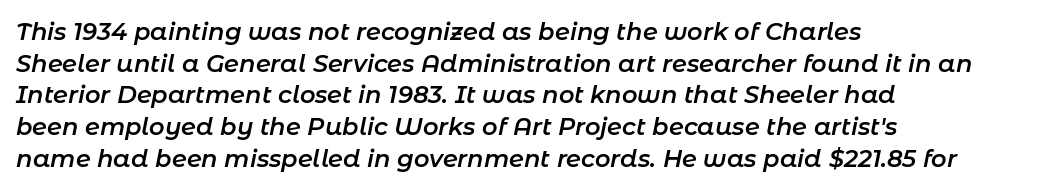
Words float on clear page, feet unadorned. Does the lettering tilt? It does — this is italic. The leading is moderate, giving the passage an even texture. Slightly chunky letters — semibold, I'd say, not full bold. Is the block centered? No — it sits flush against the left margin.
